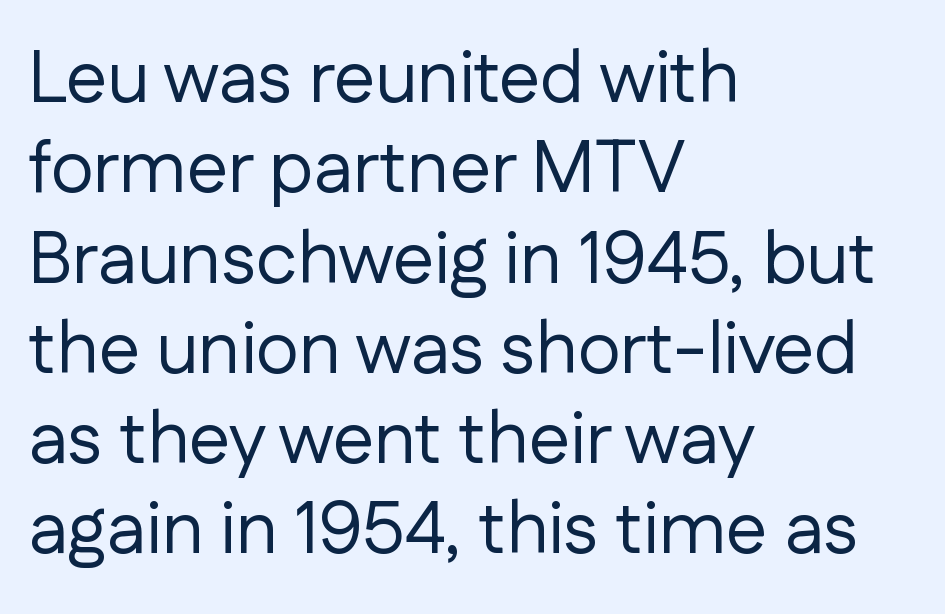
Do the characters align in a grid? No, the font is proportional. No extra ink here — the face is not bold. Descenders are the only things crossing below the line. Compared with typical body copy, the letter spacing here is the same. Teacher's note: observe the even left margin — that is flush-left alignment. This is sans-serif lettering, the kind often seen on screens and signage.
